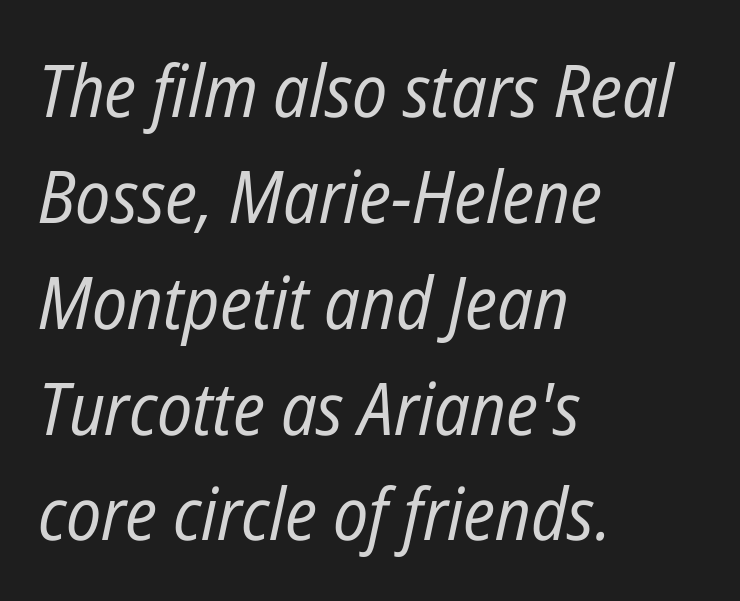
Does extra space separate the letters? No, they use regular spacing. Weight: in the light-to-regular range. If you drew a line through each stem, it would be angled. The face used here is proportionally spaced, like ordinary book or web type. Clear beneath every line of the passage. Baseline-to-baseline distance is the conventional proportion of letter height.
